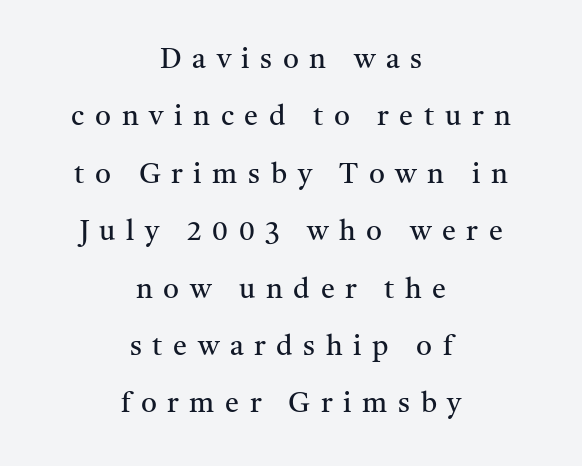
The line texture is sparse and dotted thanks to wide tracking. The font's upright variant was chosen for this text. These lines stack symmetrically, like a column narrowing and widening about its center. The block of text is sparse from top to bottom, with ample space between rows. Think of a printed novel: that variable character pitch is what you see here. Glance below the letters and you will spot only blank space.
